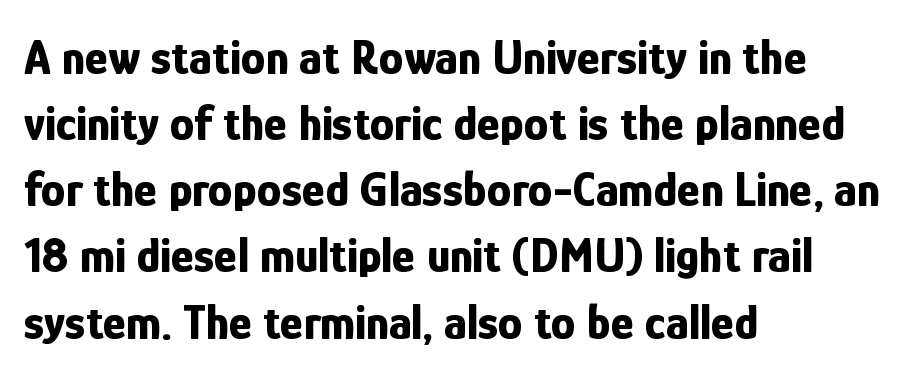
Q: Is the text bold? A: Yes.
Q: Is the text italic (slanted)? A: No, it is upright.
Q: Is the typeface a serif or a sans-serif typeface? A: Sans-serif.
Q: Is the text underlined? A: No.
Q: How is the paragraph aligned? A: Left-aligned.
Q: Is the spacing between letters normal or unusually wide? A: Normal.
Q: Is the spacing between lines tight, normal or loose? A: Normal.
Q: Width (condensed, normal, or wide)? A: Condensed.
Q: Stroke contrast? A: Low.
Q: x-height? A: Medium.
Q: Monospaced? A: No.
